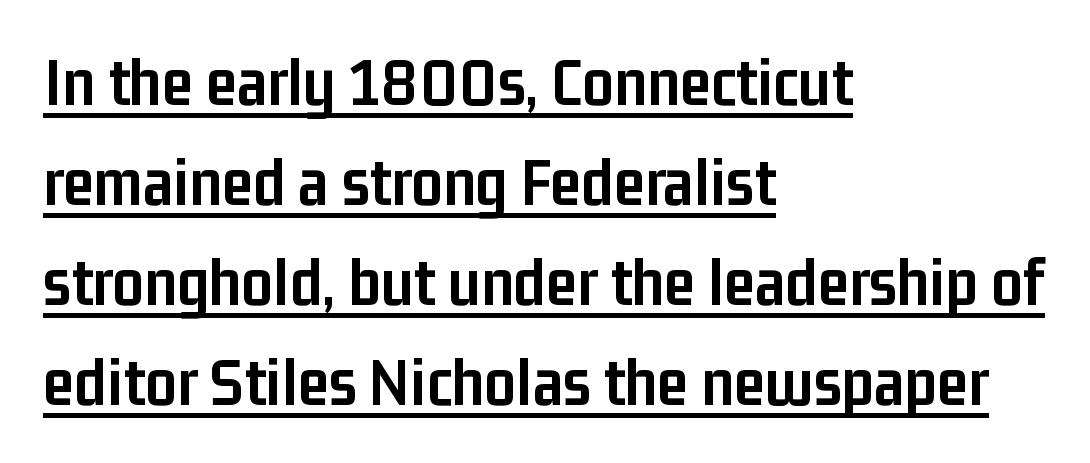
The image shows 70 px semibold, condensed sans-serif type, upright; set left-aligned, normal line spacing (1.43x), normal letter spacing, underlined; low stroke contrast and a medium x-height.
